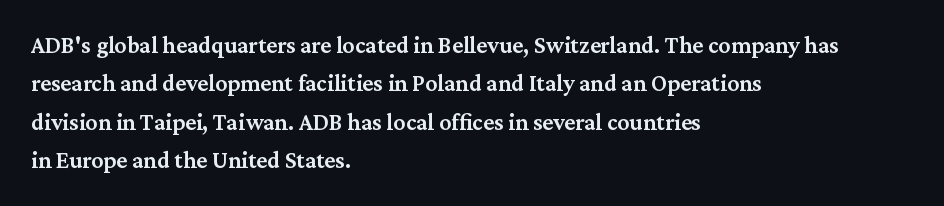
Q: Is the text bold? A: Semi-bold.
Q: Is the text italic (slanted)? A: No, it is upright.
Q: Is the text underlined? A: No.
Q: How is the paragraph aligned? A: Left-aligned.
Q: Is the spacing between letters normal or unusually wide? A: Normal.
Q: Is the spacing between lines tight, normal or loose? A: Normal.
